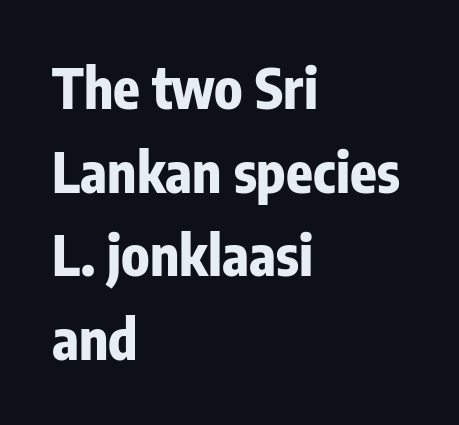
Q: Is the text bold? A: Yes.
Q: Is the text italic (slanted)? A: No, it is upright.
Q: Is the typeface a serif or a sans-serif typeface? A: Sans-serif.
Q: Is the text underlined? A: No.
Q: How is the paragraph aligned? A: Left-aligned.
Q: Is the spacing between letters normal or unusually wide? A: Normal.
Q: Is the spacing between lines tight, normal or loose? A: Normal.
Q: Width (condensed, normal, or wide)? A: Condensed.
Q: Stroke contrast? A: Low.
Q: x-height? A: Medium.
Q: Monospaced? A: No.
